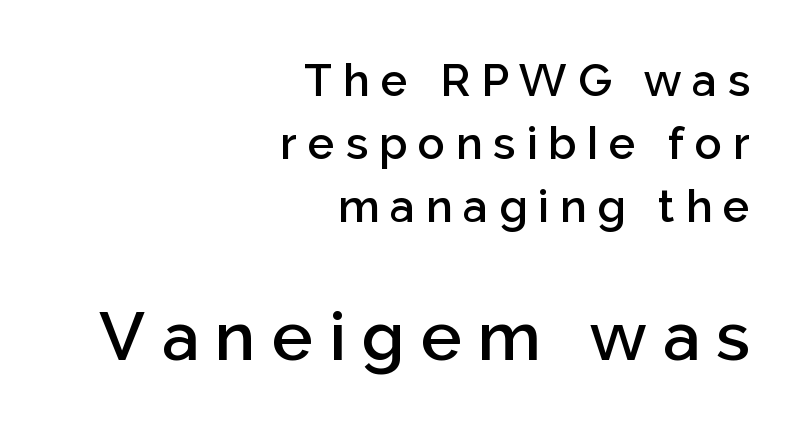
In this sample the second text group is rendered at the bigger scale. These lines are composed in type without serifs. No word sits above an underline. Its strokes are somewhat broadened, the hallmark of semibold type. These lines sit exactly where default settings would place them.
